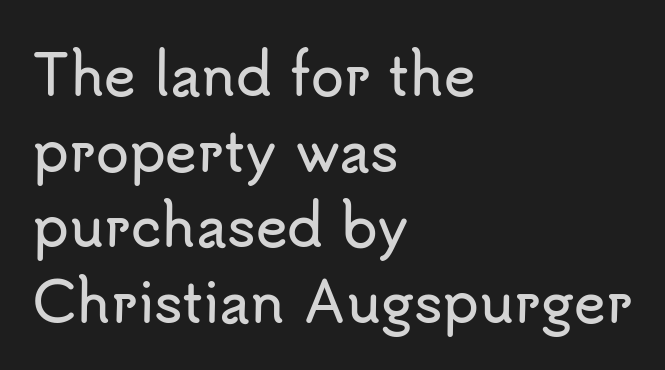
{"serif": "no", "italic": "no", "width": "normal", "stroke_contrast": "low", "x_height": "small", "monospaced": "no", "underline": "no", "align": "left", "line_spacing": "normal", "line_spacing_ratio": 1.4, "letter_spacing": "normal", "letter_spacing_em": 0.0, "glyph_px": 54}
